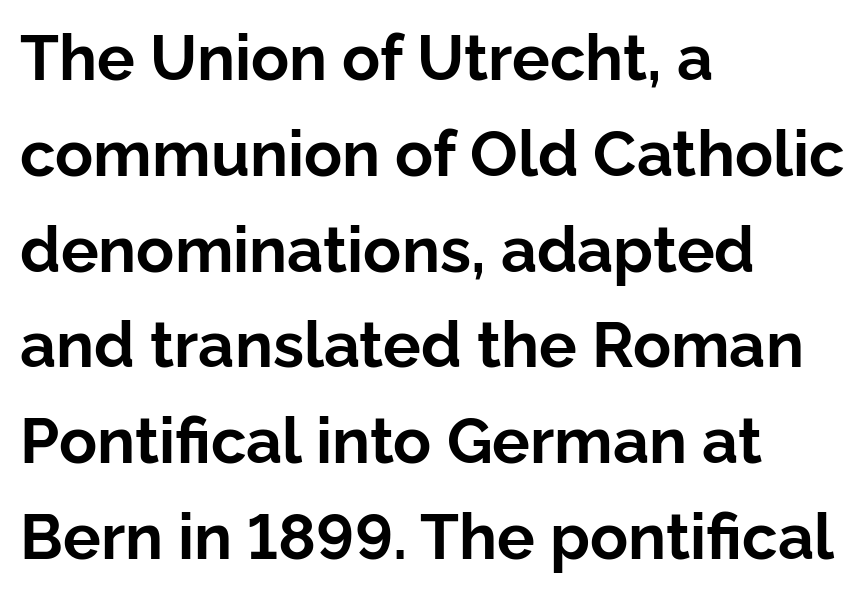
Q: Is the text bold? A: Yes.
Q: Is the text italic (slanted)? A: No, it is upright.
Q: Is the typeface a serif or a sans-serif typeface? A: Sans-serif.
Q: Is the text underlined? A: No.
Q: How is the paragraph aligned? A: Left-aligned.
Q: Is the spacing between letters normal or unusually wide? A: Normal.
Q: Is the spacing between lines tight, normal or loose? A: Normal.
Q: Width (condensed, normal, or wide)? A: Normal.
Q: Stroke contrast? A: Low.
Q: x-height? A: Medium.
Q: Monospaced? A: No.
